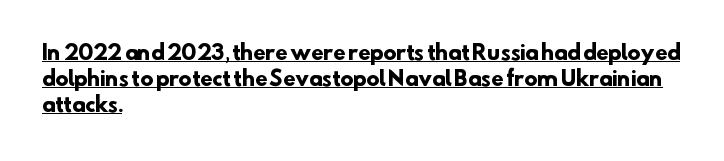
The face used here is rendered with its standard letterfit. Typographic density is high because the face is bold. Alignment: flush left. The block of text has a typical density, with ordinary space between rows. The string is rendered with underlining switched on.
